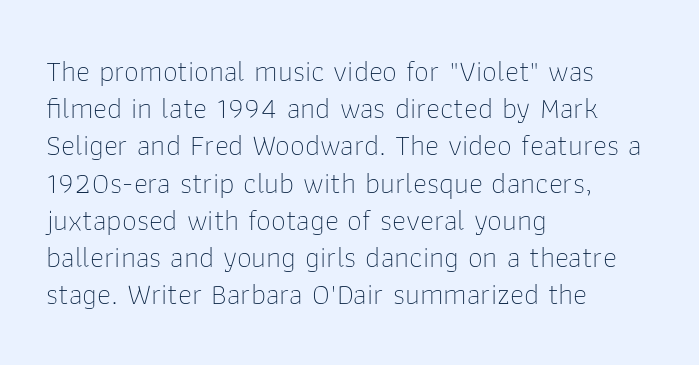
{"serif": "no", "italic": "no", "bold": "no", "weight": "thin", "width": "normal", "stroke_contrast": "low", "x_height": "medium", "monospaced": "no", "underline": "no", "align": "left", "line_spacing_ratio": 1.24, "letter_spacing": "normal", "letter_spacing_em": 0.0, "glyph_px": 30}
